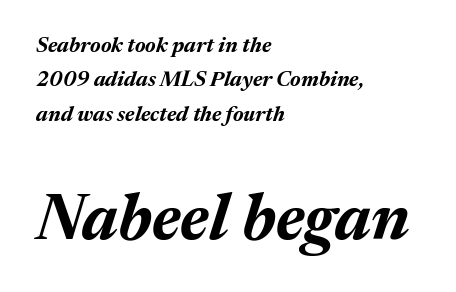
Q: Is the text bold? A: Yes.
Q: Is the text italic (slanted)? A: Yes, it leans right by about 17 degrees.
Q: Is the text underlined? A: No.
Q: How is the paragraph aligned? A: Left-aligned.
Q: Is the spacing between letters normal or unusually wide? A: Normal.
Q: Is the spacing between lines tight, normal or loose? A: Normal.
Q: Which block of text is set in a larger size, the first (top) or the second (bottom)? A: The second (bottom) one.
Q: Width (condensed, normal, or wide)? A: Normal.
Q: Stroke contrast? A: Medium.
Q: x-height? A: Medium.
Q: Monospaced? A: No.
